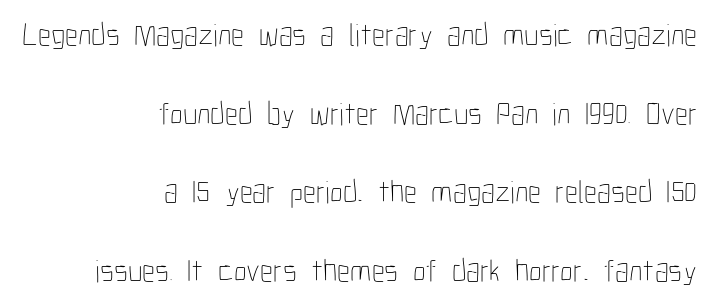
{"italic": "no", "bold": "no", "weight": "thin", "width": "condensed", "stroke_contrast": "low", "x_height": "medium", "monospaced": "no", "underline": "no", "align": "right", "line_spacing": "loose", "line_spacing_ratio": 2.46, "letter_spacing": "normal", "letter_spacing_em": 0.0, "glyph_px": 32}
